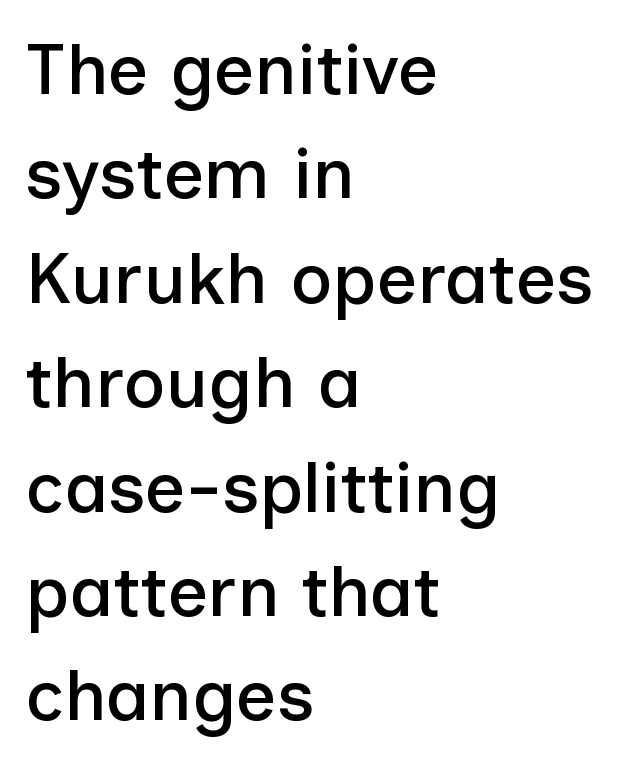
{"serif": "no", "italic": "no", "width": "normal", "stroke_contrast": "low", "x_height": "medium", "monospaced": "no", "underline": "no", "align": "left", "line_spacing": "normal", "line_spacing_ratio": 1.45, "letter_spacing": "normal", "letter_spacing_em": 0.0, "glyph_px": 72}
